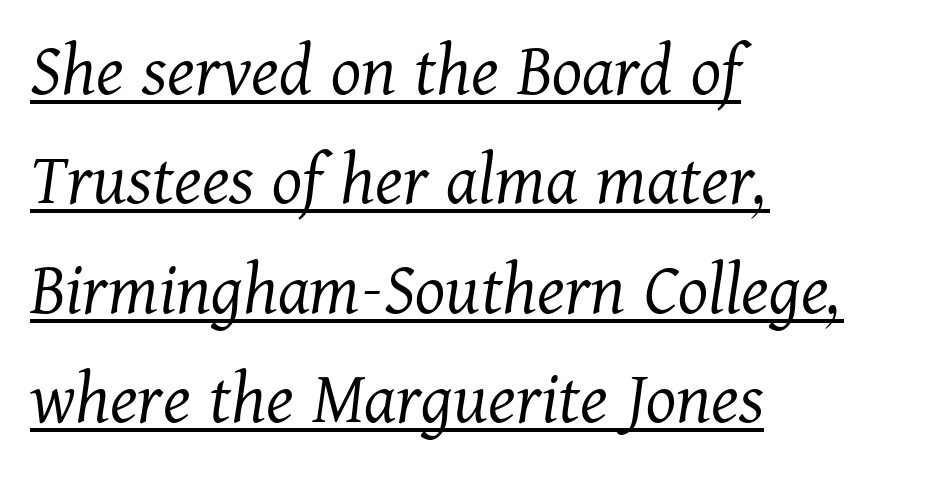
{"serif": "yes", "italic": "yes", "lean": "right", "slant_degrees": 11, "bold": "no", "weight": "light", "width": "normal", "stroke_contrast": "medium", "x_height": "medium", "monospaced": "no", "underline": "yes", "align": "left", "line_spacing": "normal", "line_spacing_ratio": 1.42, "letter_spacing": "normal", "letter_spacing_em": 0.0, "glyph_px": 77}
